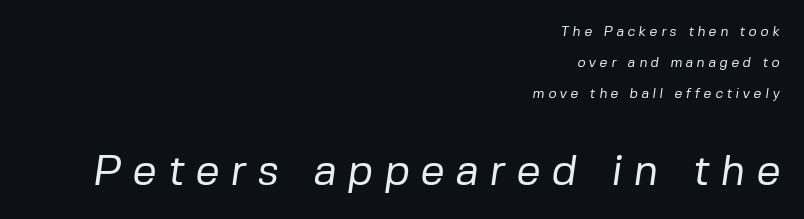
The image shows 43 px regular-weight sans-serif type; set right-aligned, loose line spacing (2.2x), unusually wide letter spacing (+0.25 em), not underlined; the second (bottom) block is 3.07x larger; low stroke contrast and a medium x-height.
